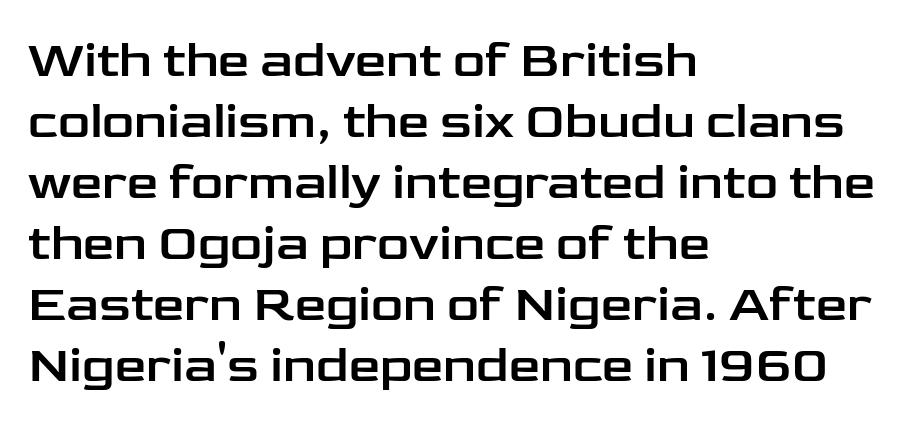
Alignment: flush left. The passage shown is typed in a proportional face where columns would drift. Posture: straight, roman, zero tilt. The specimen omits any rule beneath the text block's lines.
